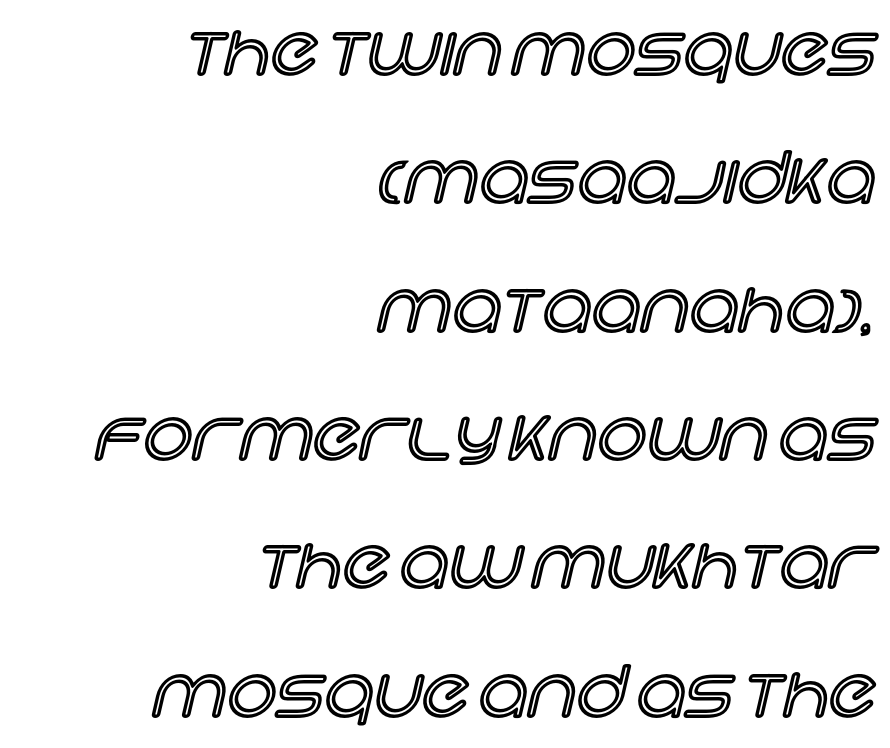
{"width": "normal", "x_height": "large", "monospaced": "no", "underline": "no", "align": "right", "line_spacing_ratio": 1.86, "letter_spacing": "normal", "letter_spacing_em": 0.0, "glyph_px": 69}
